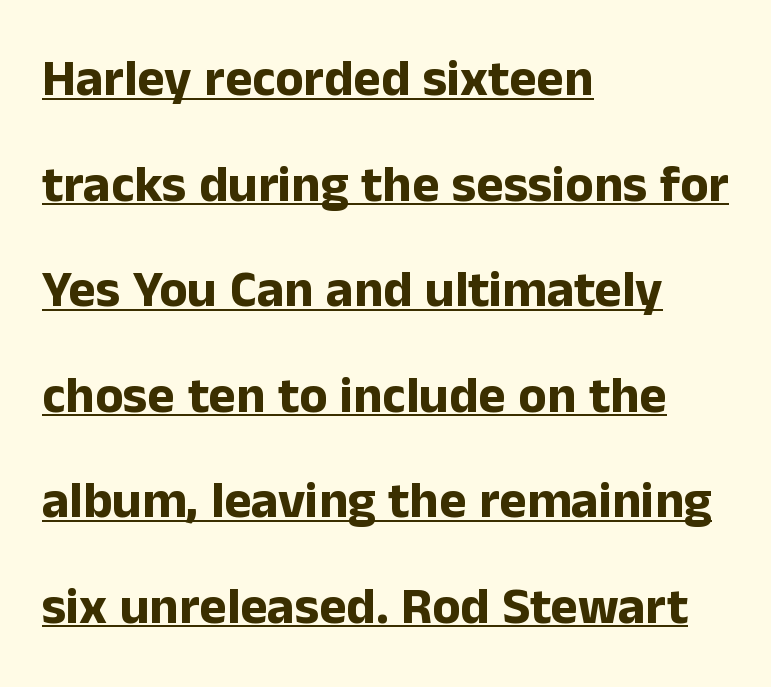
Q: Is the text bold? A: Yes.
Q: Is the text italic (slanted)? A: No, it is upright.
Q: Is the typeface a serif or a sans-serif typeface? A: Sans-serif.
Q: Is the text underlined? A: Yes.
Q: How is the paragraph aligned? A: Left-aligned.
Q: Is the spacing between letters normal or unusually wide? A: Normal.
Q: Is the spacing between lines tight, normal or loose? A: Loose.
Q: Width (condensed, normal, or wide)? A: Normal.
Q: Stroke contrast? A: Low.
Q: x-height? A: Medium.
Q: Monospaced? A: No.
